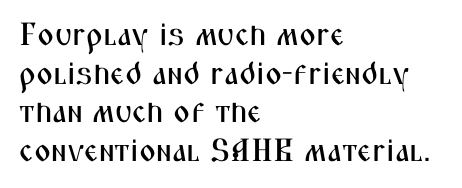
Compared with typical body copy, the letter spacing here is the same. Grotesque or geometric, the face here clearly has no serifs. Every character sits straight up, as roman type does. In CSS terms this would be text-align: left. The letters advance in unequal steps, a hallmark of proportional type.
